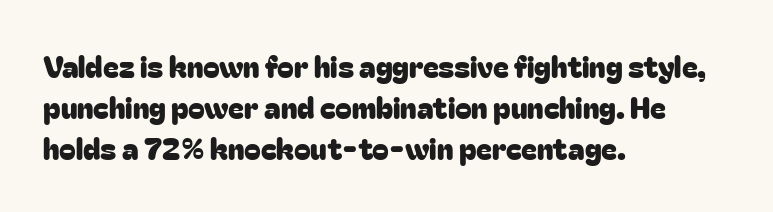
Spacing verdict: proportional, widths tailored to each character. The tracking reads as untouched default to a designer's eye. The vertical gap from one line to the next is medium. Compared with a centered layout, this one pins lines to the left instead. The strip under each line holds only bare page.
